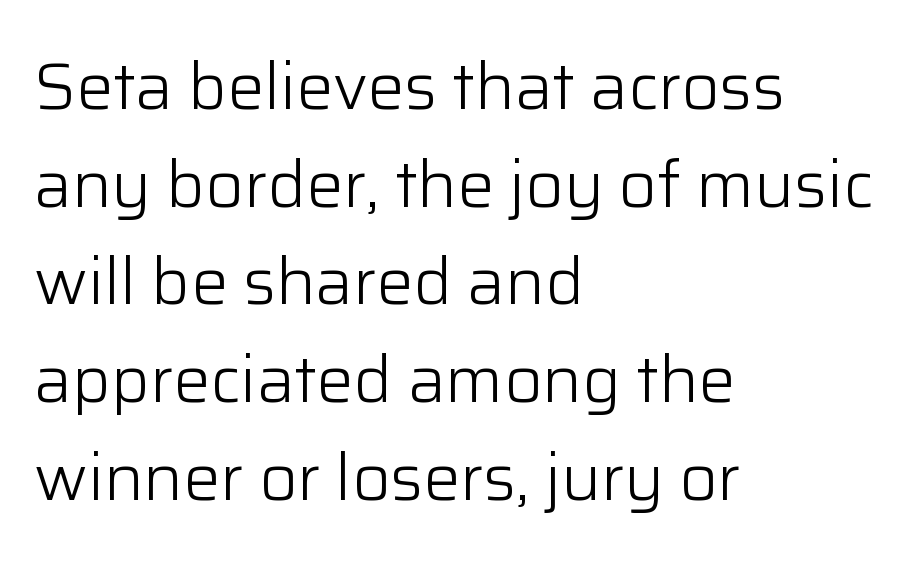
Q: Is the text bold? A: No.
Q: Is the text italic (slanted)? A: No, it is upright.
Q: Is the typeface a serif or a sans-serif typeface? A: Sans-serif.
Q: Is the text underlined? A: No.
Q: How is the paragraph aligned? A: Left-aligned.
Q: Is the spacing between letters normal or unusually wide? A: Normal.
Q: Is the spacing between lines tight, normal or loose? A: Normal.
Q: Width (condensed, normal, or wide)? A: Normal.
Q: Stroke contrast? A: Low.
Q: x-height? A: Medium.
Q: Monospaced? A: No.
